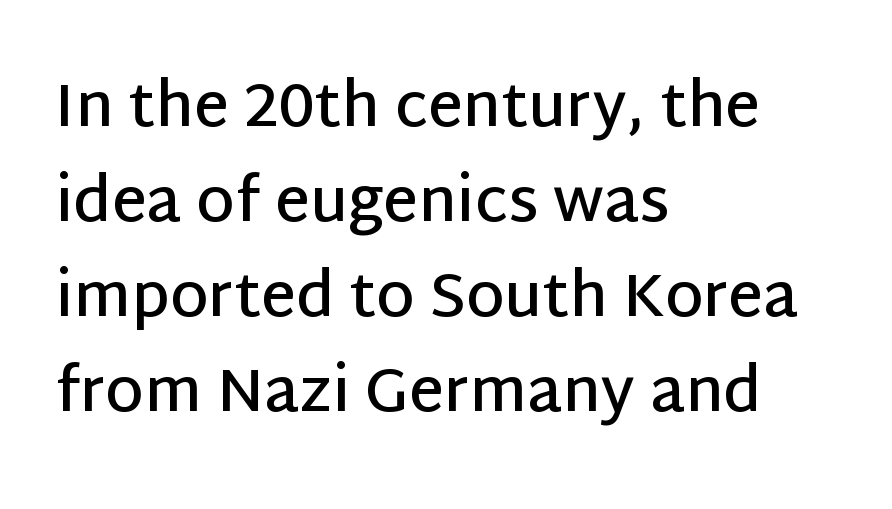
{"serif": "no", "italic": "no", "bold": "semi", "weight": "semibold", "width": "normal", "stroke_contrast": "low", "x_height": "large", "monospaced": "no", "underline": "no", "align": "left", "line_spacing": "normal", "line_spacing_ratio": 1.56, "letter_spacing": "normal", "letter_spacing_em": 0.0, "glyph_px": 61}
